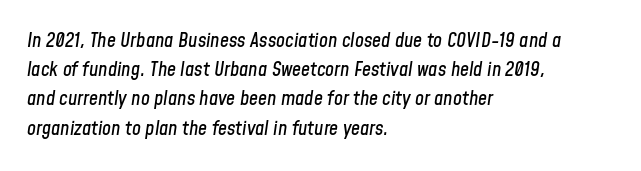
Q: Is the text italic (slanted)? A: Yes, it leans right by about 8 degrees.
Q: Is the text underlined? A: No.
Q: How is the paragraph aligned? A: Left-aligned.
Q: Is the spacing between letters normal or unusually wide? A: Normal.
Q: Is the spacing between lines tight, normal or loose? A: Normal.
